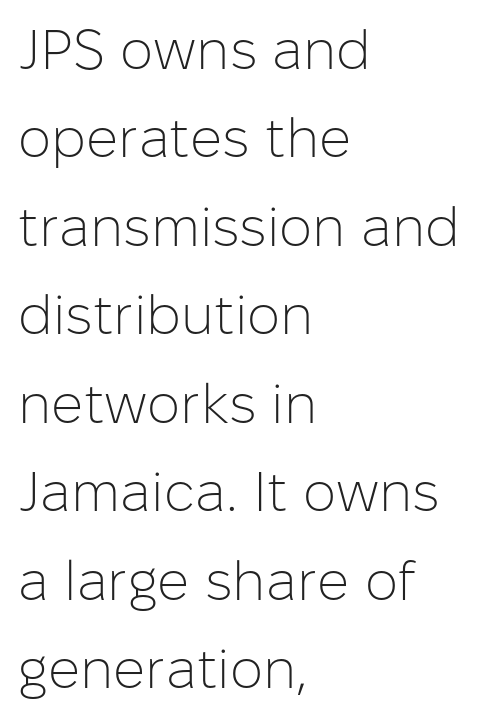
Q: Is the text bold? A: No.
Q: Is the text italic (slanted)? A: No, it is upright.
Q: Is the typeface a serif or a sans-serif typeface? A: Sans-serif.
Q: Is the text underlined? A: No.
Q: How is the paragraph aligned? A: Left-aligned.
Q: Is the spacing between letters normal or unusually wide? A: Normal.
Q: Is the spacing between lines tight, normal or loose? A: Normal.
Q: Width (condensed, normal, or wide)? A: Normal.
Q: Stroke contrast? A: Low.
Q: x-height? A: Medium.
Q: Monospaced? A: No.
